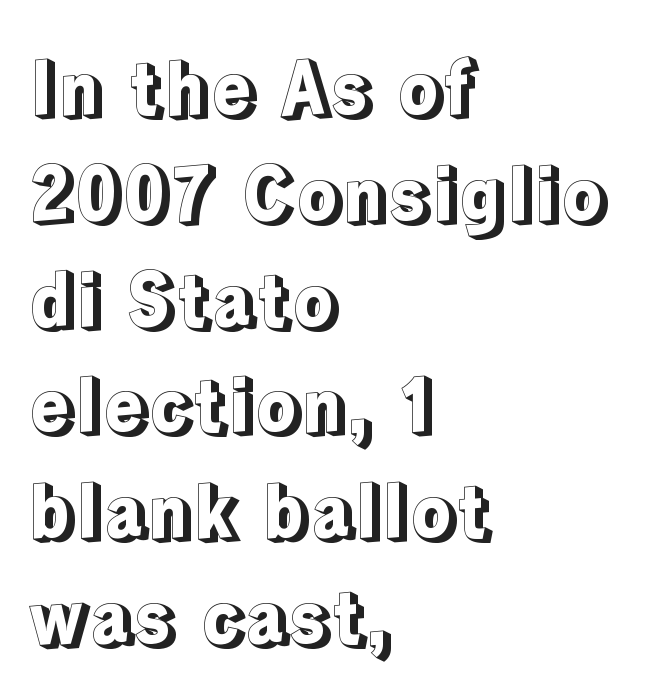
Q: Is the text italic (slanted)? A: No, it is upright.
Q: Is the text underlined? A: No.
Q: How is the paragraph aligned? A: Left-aligned.
Q: Is the spacing between letters normal or unusually wide? A: Normal.
Q: Is the spacing between lines tight, normal or loose? A: Normal.
Q: Width (condensed, normal, or wide)? A: Normal.
Q: x-height? A: Medium.
Q: Monospaced? A: No.
